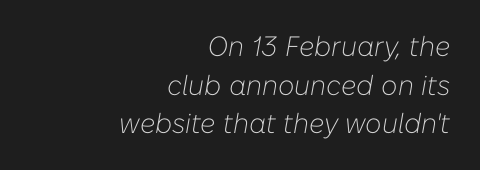
The image shows 28 px light type, italic (leaning right); set right-aligned, normal line spacing (1.38x), normal letter spacing, not underlined; low stroke contrast and a medium x-height.
